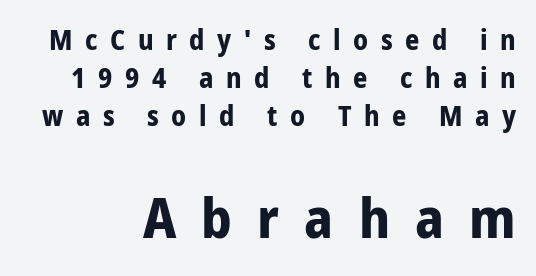
A roman cut, with each character standing at attention. The baseline area is clear. You could not count columns in this text — the font is proportionally spaced. Size hierarchy here favors the trailing block over the leading one.
